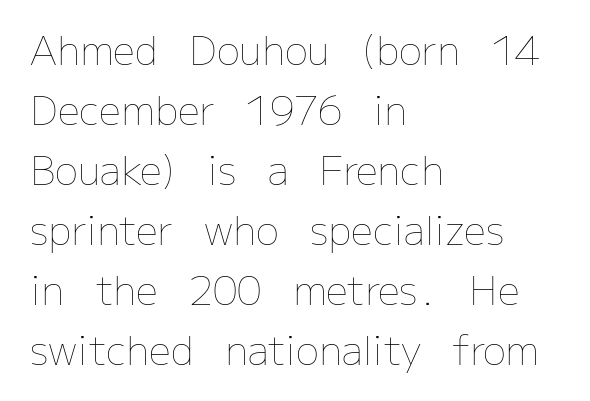
In terms of letterspacing, this is plain default setting. Here the designer chose a conventional face with non-uniform glyph widths. The strokes carry an ordinary text weight at most. No italicization has been applied; the sample stays upright. Descender tails drop into unmarked territory. The paragraph shown leans on its left margin.
